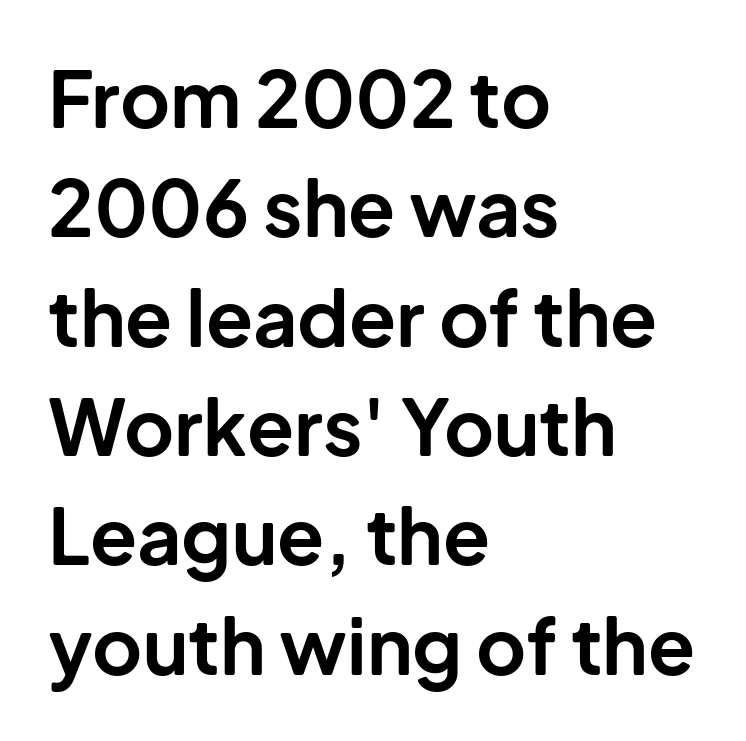
Q: Is the text bold? A: Yes.
Q: Is the text italic (slanted)? A: No, it is upright.
Q: Is the typeface a serif or a sans-serif typeface? A: Sans-serif.
Q: Is the text underlined? A: No.
Q: How is the paragraph aligned? A: Left-aligned.
Q: Is the spacing between letters normal or unusually wide? A: Normal.
Q: Is the spacing between lines tight, normal or loose? A: Normal.
Q: Width (condensed, normal, or wide)? A: Normal.
Q: Stroke contrast? A: Low.
Q: x-height? A: Medium.
Q: Monospaced? A: No.
